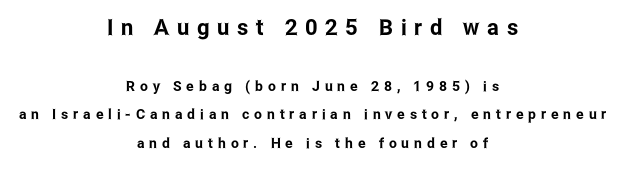
{"italic": "no", "underline": "no", "align": "center", "line_spacing": "loose", "line_spacing_ratio": 2.02, "letter_spacing": "wide", "letter_spacing_em": 0.35, "larger_block": "first", "size_ratio": 1.57, "glyph_px": 22}
